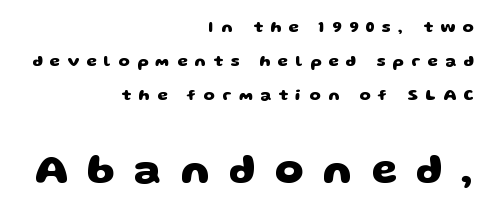
The image shows 41 px heavy, wide sans-serif type; set right-aligned, loose line spacing (2.11x), unusually wide letter spacing (+0.47 em), not underlined; the second (bottom) block is 2.56x larger; low stroke contrast and a large x-height.
